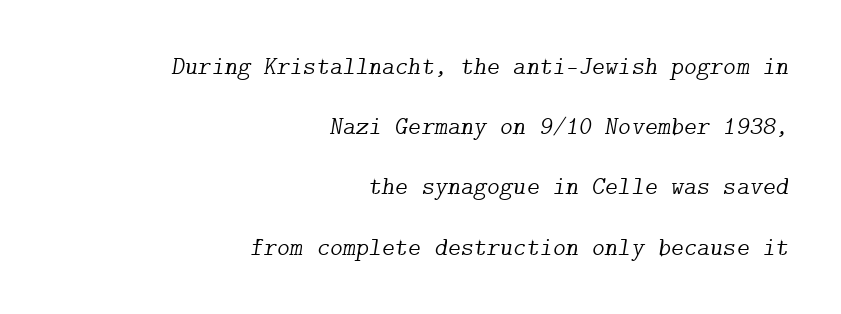
Q: Is the text bold? A: No.
Q: Is the text italic (slanted)? A: Yes, it leans right by about 9 degrees.
Q: Is the text underlined? A: No.
Q: How is the paragraph aligned? A: Right-aligned.
Q: Is the spacing between letters normal or unusually wide? A: Normal.
Q: Is the spacing between lines tight, normal or loose? A: Loose.
